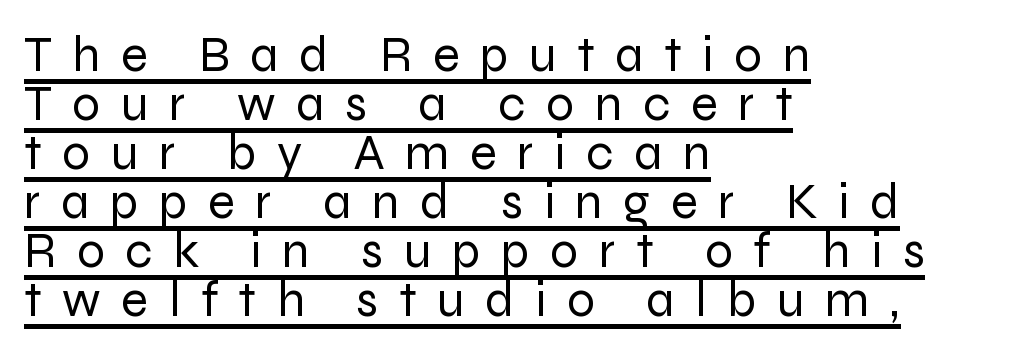
Q: Is the text bold? A: No.
Q: Is the text italic (slanted)? A: No, it is upright.
Q: Is the typeface a serif or a sans-serif typeface? A: Sans-serif.
Q: Is the text underlined? A: Yes.
Q: How is the paragraph aligned? A: Left-aligned.
Q: Is the spacing between letters normal or unusually wide? A: Unusually wide.
Q: Is the spacing between lines tight, normal or loose? A: Tight.
Q: Width (condensed, normal, or wide)? A: Normal.
Q: Stroke contrast? A: Low.
Q: x-height? A: Medium.
Q: Monospaced? A: No.
